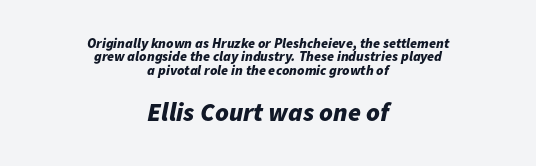
{"italic": "yes", "lean": "right", "slant_degrees": 11, "bold": "yes", "underline": "no", "align": "center", "line_spacing": "tight", "line_spacing_ratio": 0.96, "letter_spacing": "normal", "letter_spacing_em": 0.0, "larger_block": "second", "size_ratio": 1.86, "glyph_px": 26}
